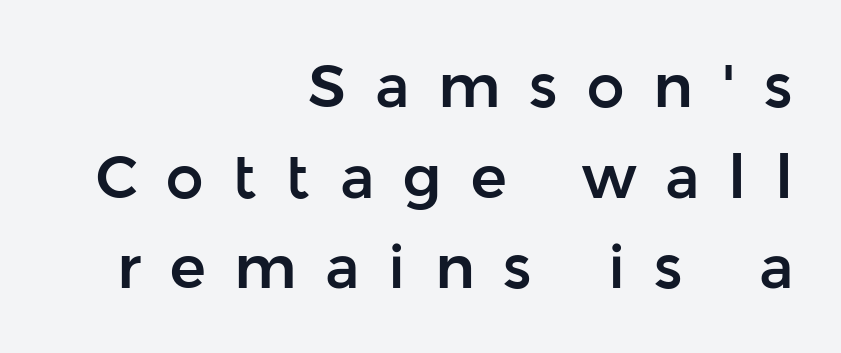
Q: Is the text italic (slanted)? A: No, it is upright.
Q: Is the typeface a serif or a sans-serif typeface? A: Sans-serif.
Q: Is the text underlined? A: No.
Q: How is the paragraph aligned? A: Right-aligned.
Q: Is the spacing between letters normal or unusually wide? A: Unusually wide.
Q: Is the spacing between lines tight, normal or loose? A: Normal.
Q: Width (condensed, normal, or wide)? A: Normal.
Q: Stroke contrast? A: Low.
Q: x-height? A: Medium.
Q: Monospaced? A: No.
